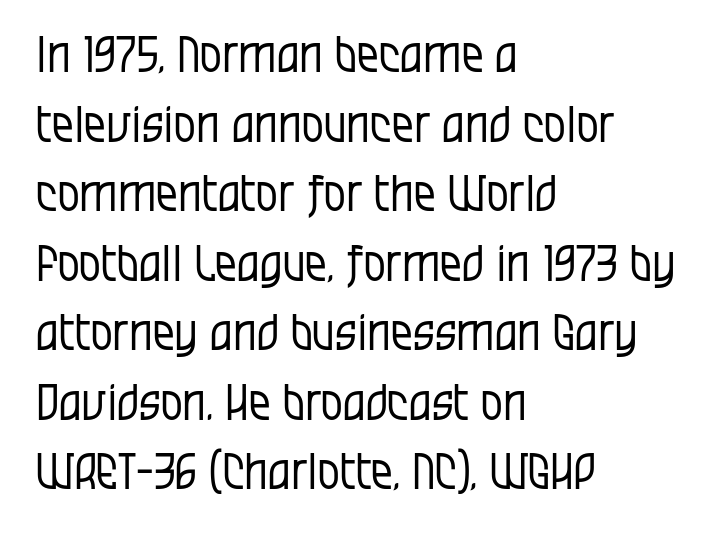
Q: Is the text bold? A: No.
Q: Is the text italic (slanted)? A: No, it is upright.
Q: Is the typeface a serif or a sans-serif typeface? A: Sans-serif.
Q: Is the text underlined? A: No.
Q: How is the paragraph aligned? A: Left-aligned.
Q: Is the spacing between letters normal or unusually wide? A: Normal.
Q: Is the spacing between lines tight, normal or loose? A: Normal.
Q: Width (condensed, normal, or wide)? A: Condensed.
Q: Stroke contrast? A: Low.
Q: x-height? A: Large.
Q: Monospaced? A: No.
